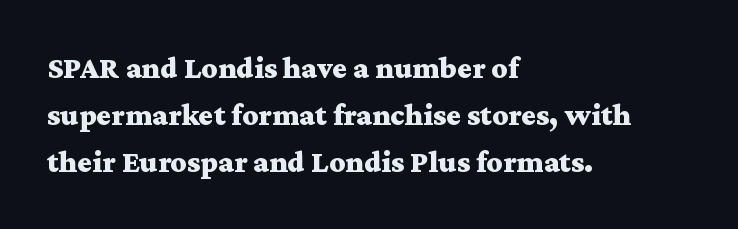
The image shows 31 px bold, wide serif type, upright; set left-aligned, normal line spacing (1.52x), normal letter spacing, not underlined; medium stroke contrast and a medium x-height.
